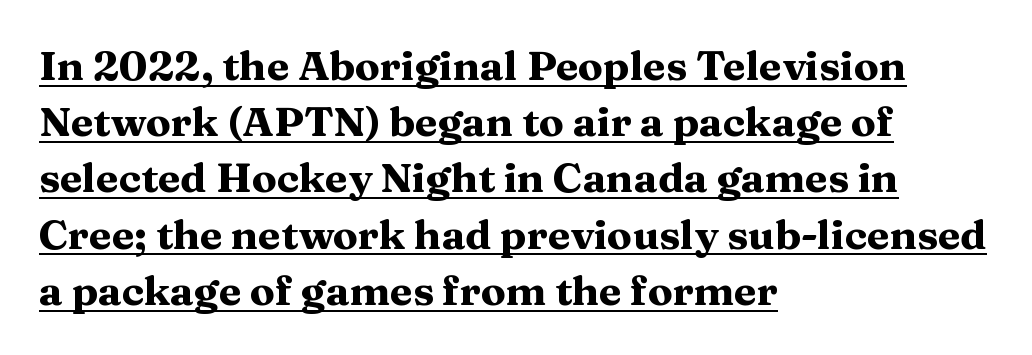
The image shows 41 px heavy, wide serif type, upright; set left-aligned, normal line spacing (1.37x), normal letter spacing, underlined; medium stroke contrast and a medium x-height.
